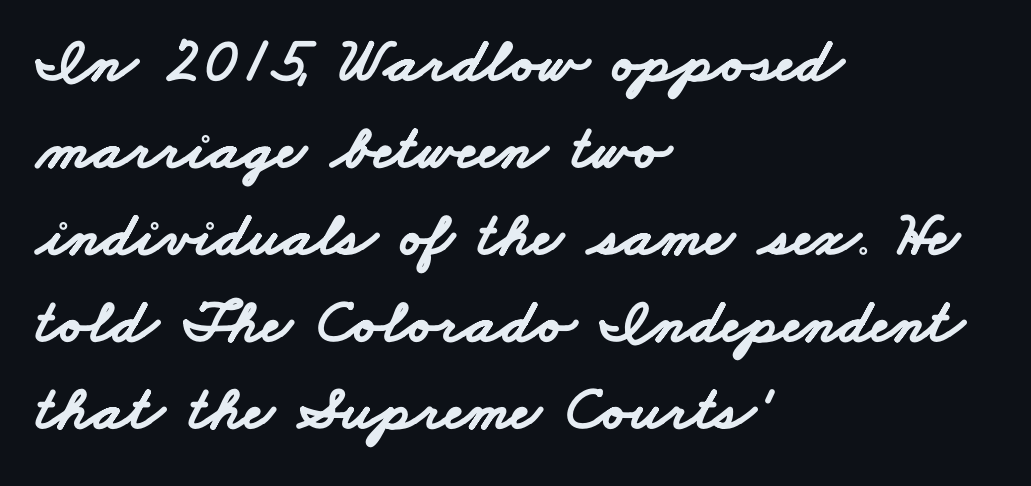
{"serif": "no", "bold": "yes", "weight": "bold", "width": "wide", "stroke_contrast": "low", "x_height": "small", "monospaced": "no", "underline": "no", "align": "left", "line_spacing": "normal", "line_spacing_ratio": 1.38, "letter_spacing": "normal", "letter_spacing_em": 0.0, "glyph_px": 63}
